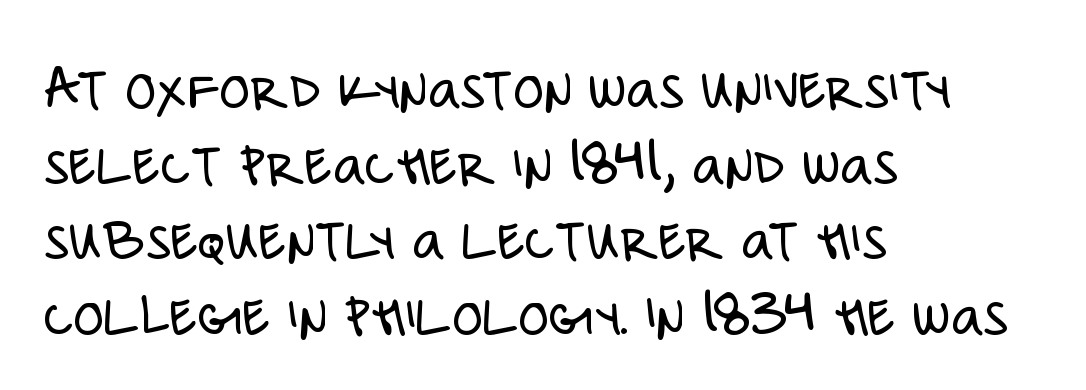
{"serif": "no", "italic": "no", "bold": "no", "weight": "light", "width": "condensed", "stroke_contrast": "low", "x_height": "large", "monospaced": "no", "underline": "no", "align": "left", "line_spacing_ratio": 1.22, "letter_spacing": "normal", "letter_spacing_em": 0.0, "glyph_px": 62}
